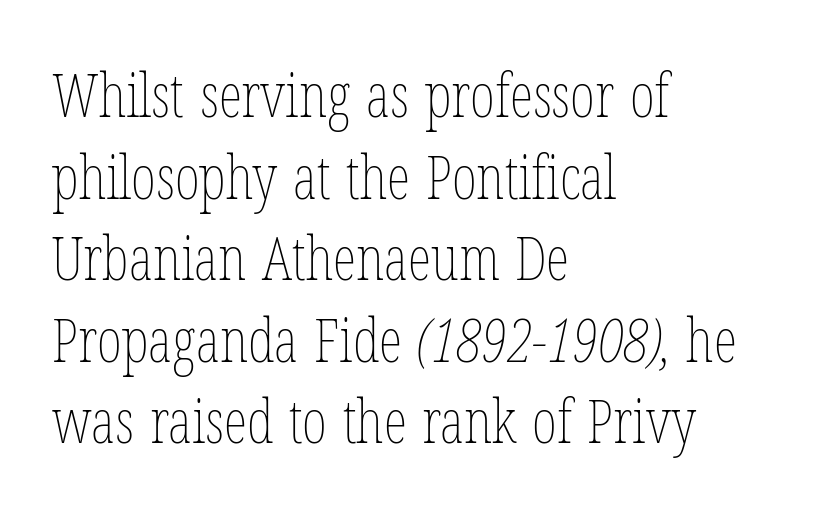
Q: Is the text bold? A: No.
Q: Is the text underlined? A: No.
Q: How is the paragraph aligned? A: Left-aligned.
Q: Is the spacing between letters normal or unusually wide? A: Normal.
Q: Is the spacing between lines tight, normal or loose? A: Normal.
Q: Width (condensed, normal, or wide)? A: Condensed.
Q: Stroke contrast? A: Low.
Q: x-height? A: Medium.
Q: Monospaced? A: No.
